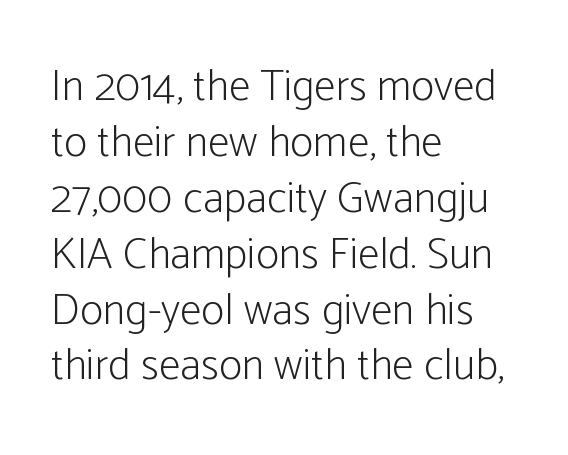
Here the glyphs are tracked normally, forming tight word shapes. The passage shown is not bold in any degree. Every stem runs plumb, perpendicular to the baseline. The space directly below the letters is spotless.
